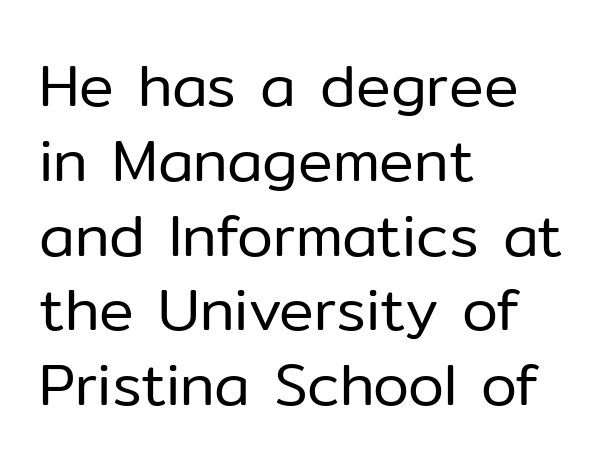
{"serif": "no", "italic": "no", "bold": "no", "weight": "regular", "width": "normal", "stroke_contrast": "low", "x_height": "medium", "monospaced": "no", "underline": "no", "align": "left", "line_spacing": "normal", "line_spacing_ratio": 1.29, "letter_spacing": "normal", "letter_spacing_em": 0.0, "glyph_px": 58}
